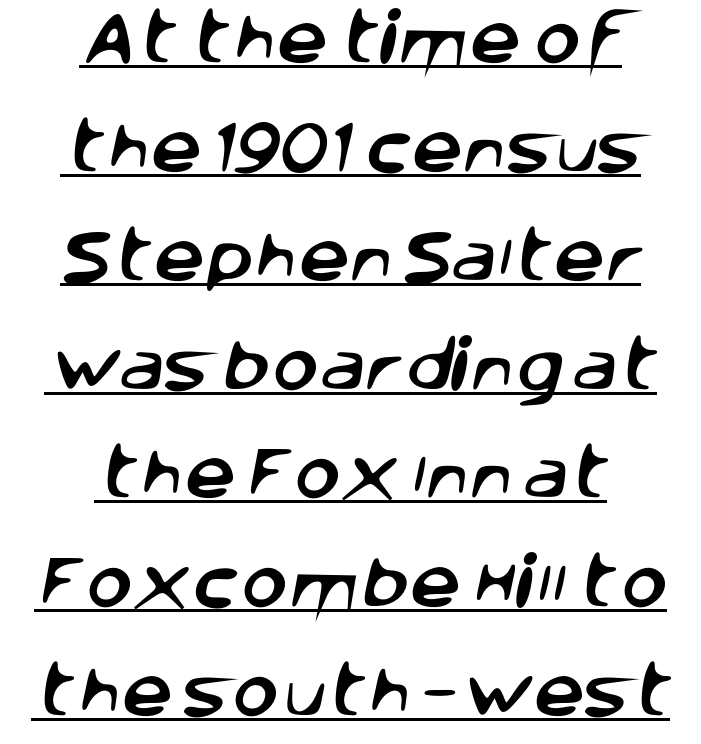
{"serif": "no", "width": "normal", "stroke_contrast": "low", "x_height": "large", "monospaced": "no", "underline": "yes", "align": "center", "line_spacing": "loose", "line_spacing_ratio": 1.91, "letter_spacing": "normal", "letter_spacing_em": 0.0, "glyph_px": 57}
